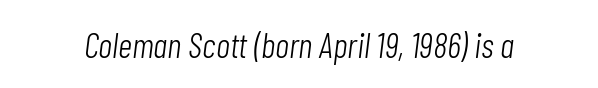
This rendering features lettering with no underline. Is this a fixed-width face? No — the glyphs have proportional, varying widths. Quick note: italic. The letters sit at their default tracking, neither squeezed nor spread. Counters stay open thanks to moderate or lighter strokes.
